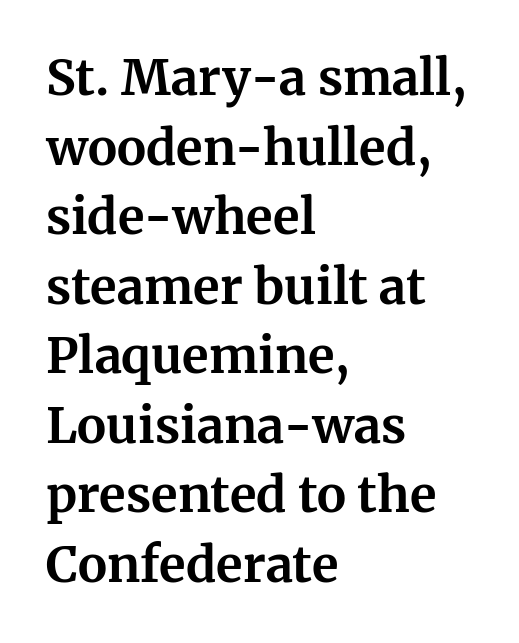
The image shows 49 px bold serif type, upright; set left-aligned, normal line spacing (1.42x), normal letter spacing, not underlined; medium stroke contrast and a medium x-height.
